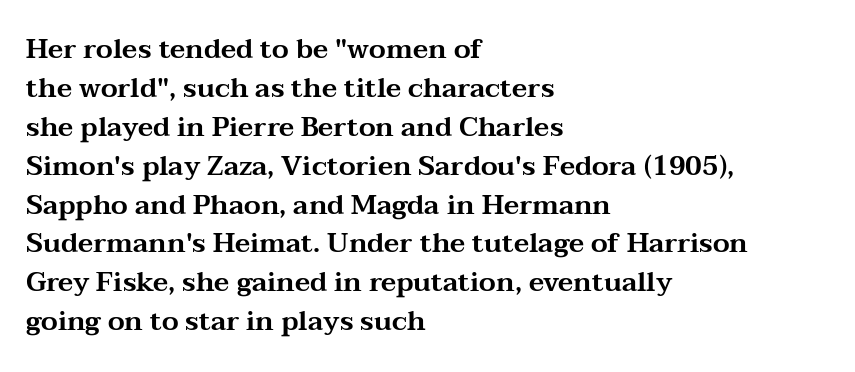
{"italic": "no", "underline": "no", "align": "left", "line_spacing": "normal", "line_spacing_ratio": 1.44, "letter_spacing": "normal", "letter_spacing_em": 0.0, "glyph_px": 27}
